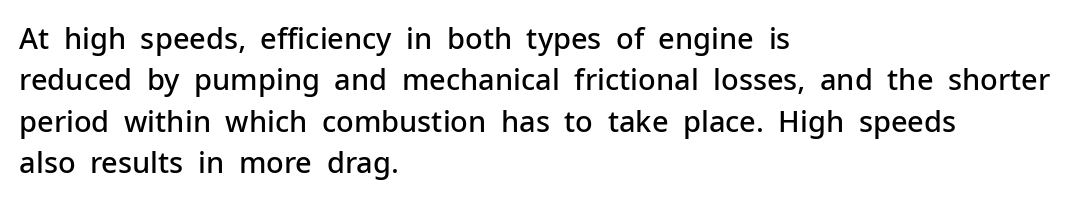
Note the varied advance widths — an 'i' is clearly narrower than an 'm'. The strokes are fattened partway — semibold, not bold. Nothing unusual about the tracking: characters are spaced as the font intends. The glyphs are unaccompanied by any horizontal stroke below them. The letters stand straight up with perfectly vertical stems. Observe the absence of serifs on each vertical stroke in this sample.
